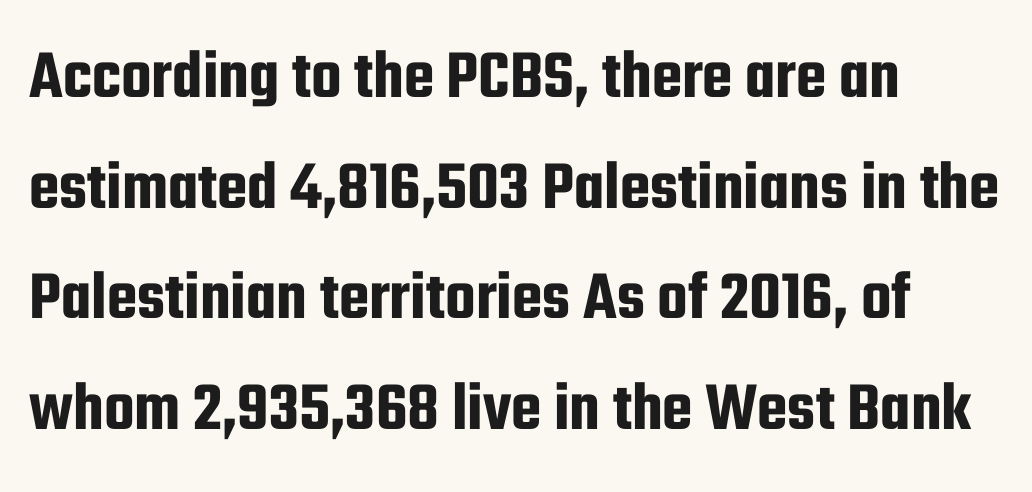
The image shows 70 px condensed sans-serif type, upright; set left-aligned, normal line spacing (1.58x), normal letter spacing, not underlined; low stroke contrast and a medium x-height.
